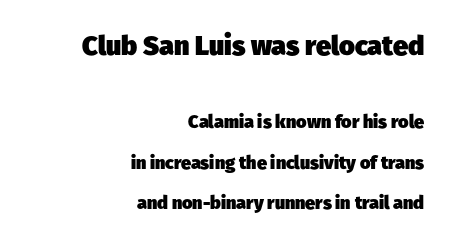
Vertical spacing — loose. You'd pick this weight for a headline — it's a proper bold. Large over small — that's the arrangement of the two blocks here. The type is set solid horizontally, with unmodified tracking. Descenders are the only things crossing below the line.
